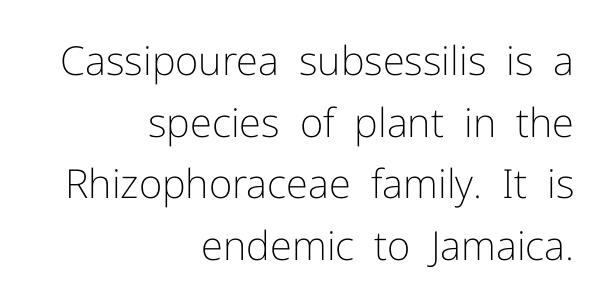
{"serif": "no", "italic": "no", "bold": "no", "weight": "light", "width": "normal", "stroke_contrast": "low", "x_height": "medium", "monospaced": "no", "underline": "no", "align": "right", "line_spacing": "normal", "line_spacing_ratio": 1.54, "letter_spacing": "normal", "letter_spacing_em": 0.0, "glyph_px": 40}
